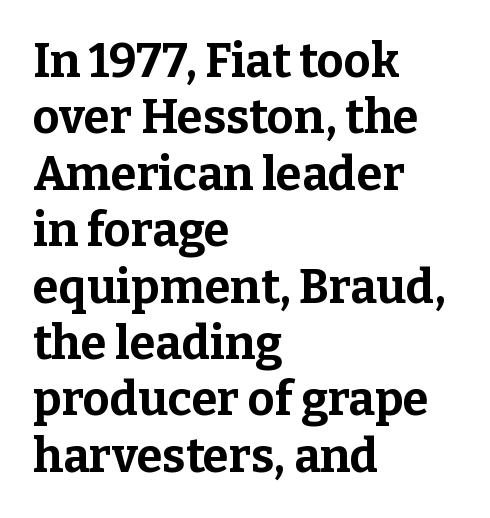
This rendering employs a face with finishing strokes, i.e., a serif. Students, this is bold: see how much ink each stroke carries. Lines of text with bare space underneath. The rendering anchors every line to the left-hand side.
